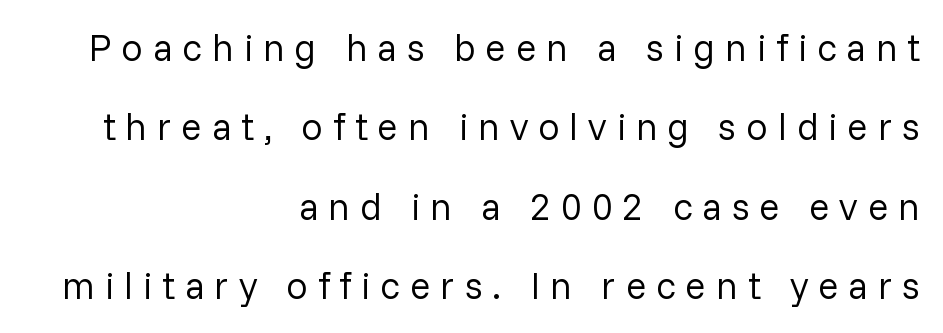
The image shows 38 px regular-weight sans-serif type, upright; set right-aligned, loose line spacing (2.09x), unusually wide letter spacing (+0.26 em), not underlined; low stroke contrast and a medium x-height.
